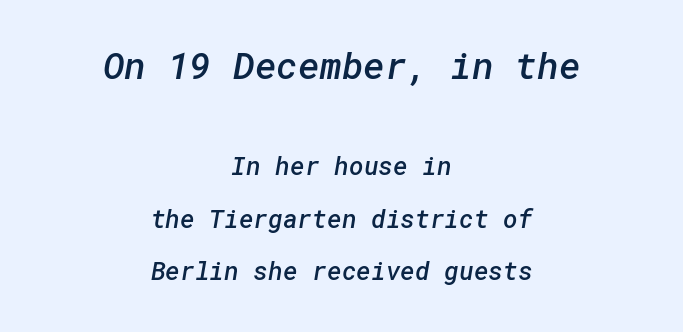
{"serif": "no", "bold": "semi", "weight": "semibold", "width": "normal", "stroke_contrast": "low", "x_height": "medium", "underline": "no", "align": "center", "line_spacing": "loose", "line_spacing_ratio": 2.1, "letter_spacing": "normal", "letter_spacing_em": 0.0, "larger_block": "first", "size_ratio": 1.48, "glyph_px": 37}
